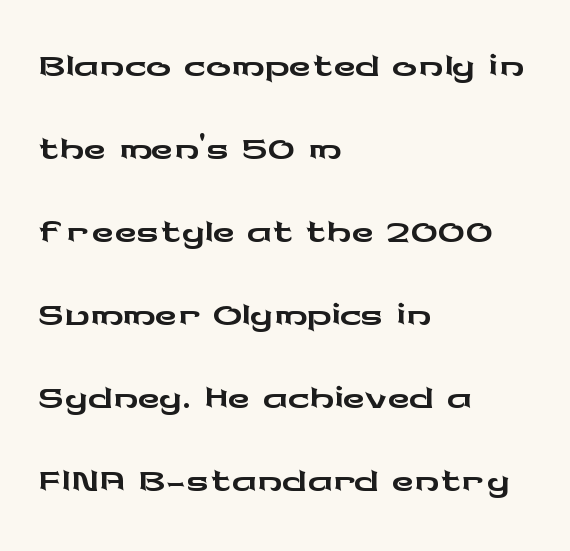
{"serif": "no", "italic": "no", "width": "wide", "stroke_contrast": "low", "x_height": "medium", "monospaced": "no", "underline": "no", "align": "left", "line_spacing": "normal", "line_spacing_ratio": 1.34, "letter_spacing": "normal", "letter_spacing_em": 0.0, "glyph_px": 62}
